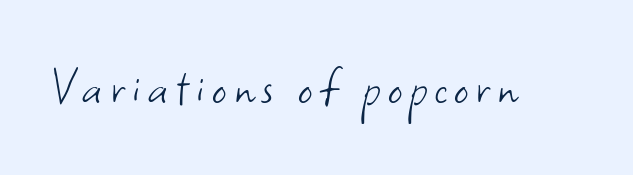
Underlining? Definitely not there. These lines are composed in type without serifs. Spacing verdict: proportional, widths tailored to each character. Is the type heavy? It reads as light-to-regular instead.
